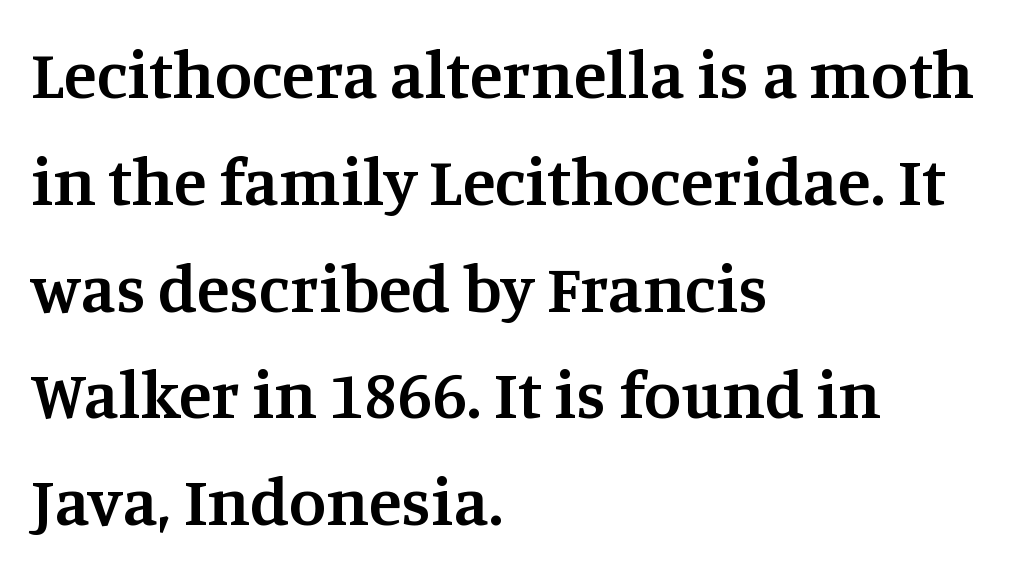
The image shows 68 px semibold serif type, upright; set left-aligned, normal line spacing (1.57x), normal letter spacing, not underlined; medium stroke contrast and a large x-height.
